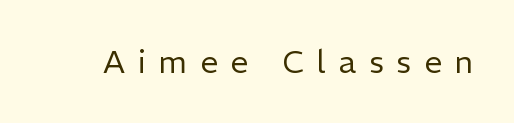
Every character sits straight up, as roman type does. This is not heavy type; no bold has been used. The rendering uses natural spacing where letterforms have individual widths. These lines have a slow, spaced-out rhythm from letter to letter.
